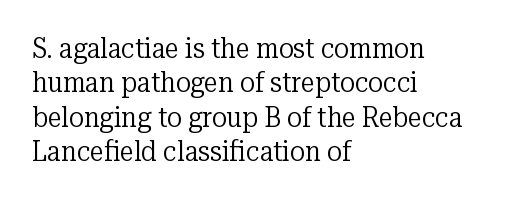
Nobody drew a line under any word here. Little horizontal feet cap the strokes, marking this as serif type. Which margin do the lines hug? The left one — the right edge is uneven. The lettering holds an erect, upright posture throughout. Think of a printed novel: that variable character pitch is what you see here.
